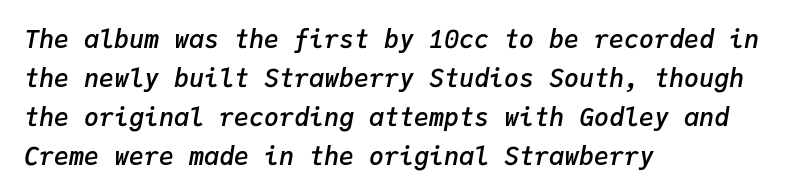
The image shows 25 px text type, italic (leaning right); set left-aligned, normal line spacing (1.56x), normal letter spacing, not underlined.
